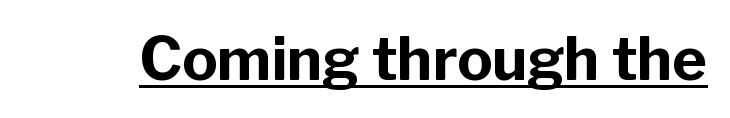
A typographer would call this underscored text. The face used here is rendered with its standard letterfit. The font's upright variant was chosen for this text. Students, this is bold: see how much ink each stroke carries. Is this a sans? Yes — the strokes have no serifs.
